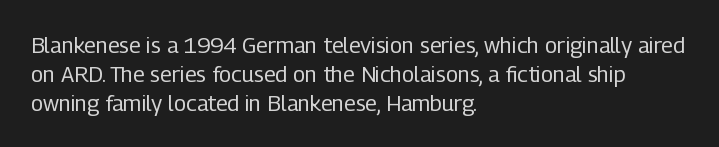
Q: Is the text bold? A: No.
Q: Is the text italic (slanted)? A: No, it is upright.
Q: Is the text underlined? A: No.
Q: How is the paragraph aligned? A: Left-aligned.
Q: Is the spacing between letters normal or unusually wide? A: Normal.
Q: Is the spacing between lines tight, normal or loose? A: Normal.
